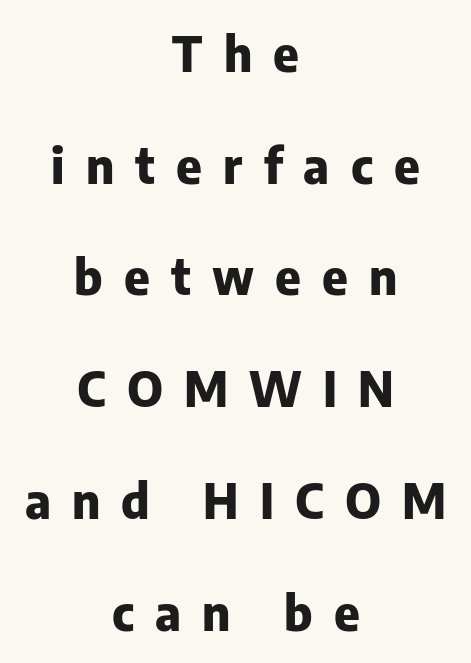
Q: Is the text bold? A: Yes.
Q: Is the text italic (slanted)? A: No, it is upright.
Q: Is the typeface a serif or a sans-serif typeface? A: Sans-serif.
Q: Is the text underlined? A: No.
Q: How is the paragraph aligned? A: Centered.
Q: Is the spacing between letters normal or unusually wide? A: Unusually wide.
Q: Is the spacing between lines tight, normal or loose? A: Loose.
Q: Width (condensed, normal, or wide)? A: Normal.
Q: Stroke contrast? A: Low.
Q: x-height? A: Medium.
Q: Monospaced? A: No.
